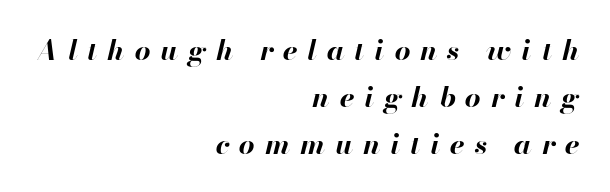
The font is running at its bold setting. The baseline area is clear. How would I describe the line gaps? Plain and ordinary. Do the characters align in a grid? No, the font is proportional. Emphasis-style slanted type is in use. Is the block centered? No — it sits flush against the right margin.
